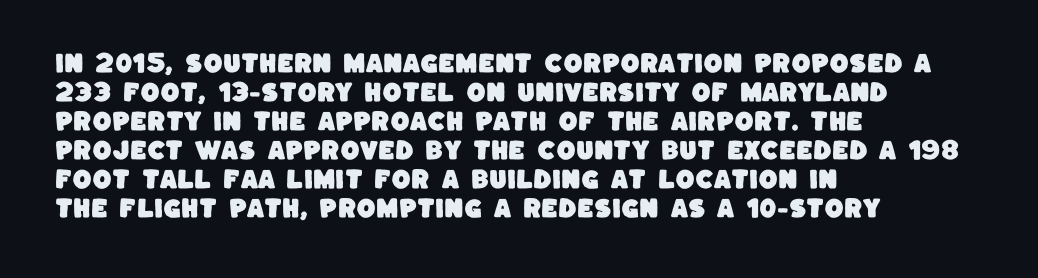
Q: Is the text underlined? A: No.
Q: How is the paragraph aligned? A: Left-aligned.
Q: Is the spacing between letters normal or unusually wide? A: Normal.
Q: Is the spacing between lines tight, normal or loose? A: Normal.
